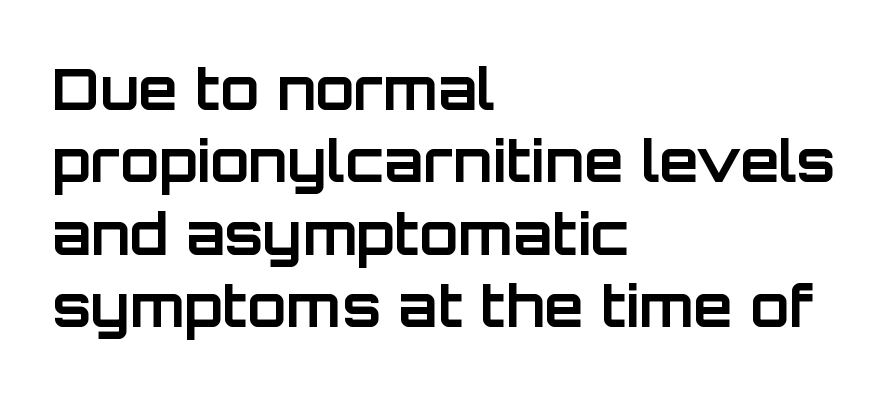
Q: Is the text bold? A: Yes.
Q: Is the text italic (slanted)? A: No, it is upright.
Q: Is the typeface a serif or a sans-serif typeface? A: Sans-serif.
Q: Is the text underlined? A: No.
Q: How is the paragraph aligned? A: Left-aligned.
Q: Is the spacing between letters normal or unusually wide? A: Normal.
Q: Is the spacing between lines tight, normal or loose? A: Normal.
Q: Width (condensed, normal, or wide)? A: Normal.
Q: Stroke contrast? A: Low.
Q: x-height? A: Large.
Q: Monospaced? A: No.
